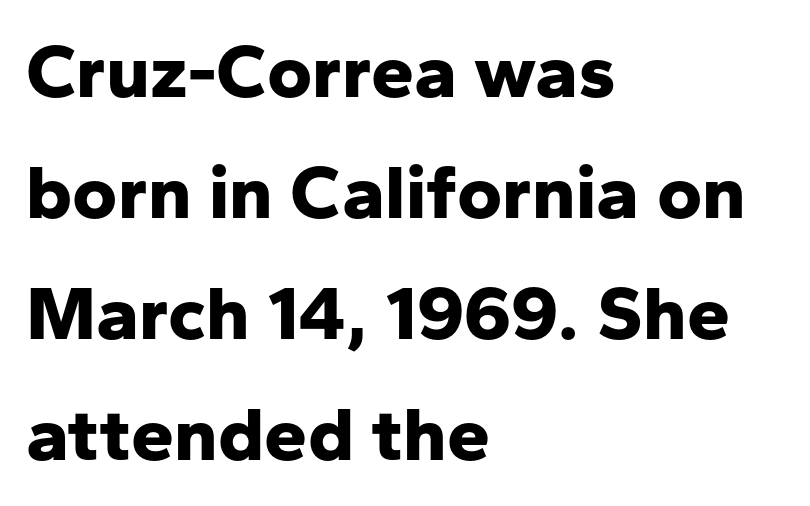
{"serif": "no", "italic": "no", "bold": "yes", "weight": "bold", "width": "normal", "stroke_contrast": "low", "x_height": "medium", "monospaced": "no", "underline": "no", "align": "left", "line_spacing": "normal", "line_spacing_ratio": 1.57, "letter_spacing": "normal", "letter_spacing_em": 0.0, "glyph_px": 77}
